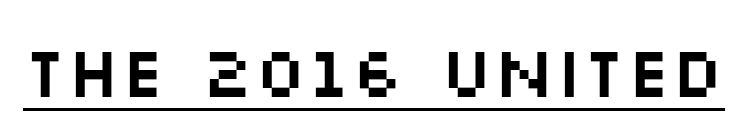
The image shows 71 px wide sans-serif type, upright; set normal letter spacing, underlined; medium stroke contrast and a large x-height.
